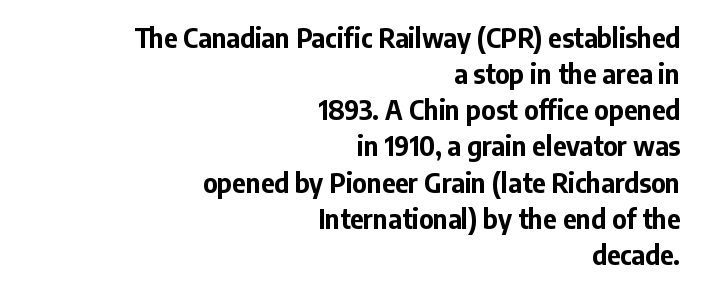
I'd describe the lettering as bold — thick and assertive. Clear beneath every line of the passage. These lines are set flush right with a ragged left edge. Baseline-to-baseline distance is the conventional proportion of letter height. Tracking value appears to be zero — textbook default spacing. Posture: vertical.
